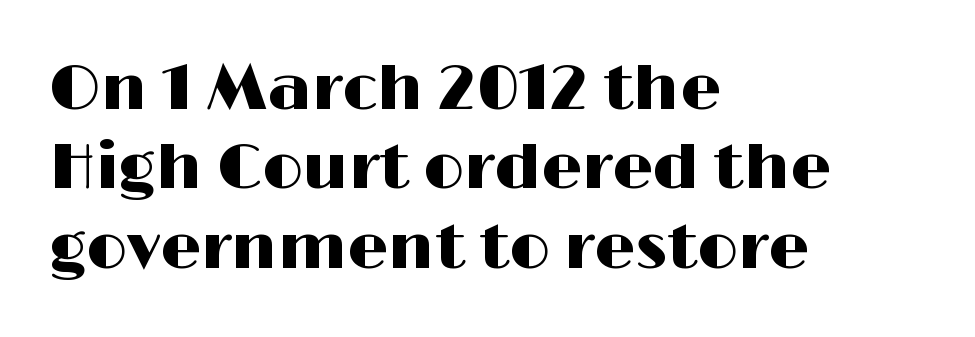
Q: Is the text italic (slanted)? A: No, it is upright.
Q: Is the typeface a serif or a sans-serif typeface? A: Sans-serif.
Q: Is the text underlined? A: No.
Q: How is the paragraph aligned? A: Left-aligned.
Q: Is the spacing between letters normal or unusually wide? A: Normal.
Q: Width (condensed, normal, or wide)? A: Wide.
Q: Stroke contrast? A: High.
Q: x-height? A: Medium.
Q: Monospaced? A: No.
